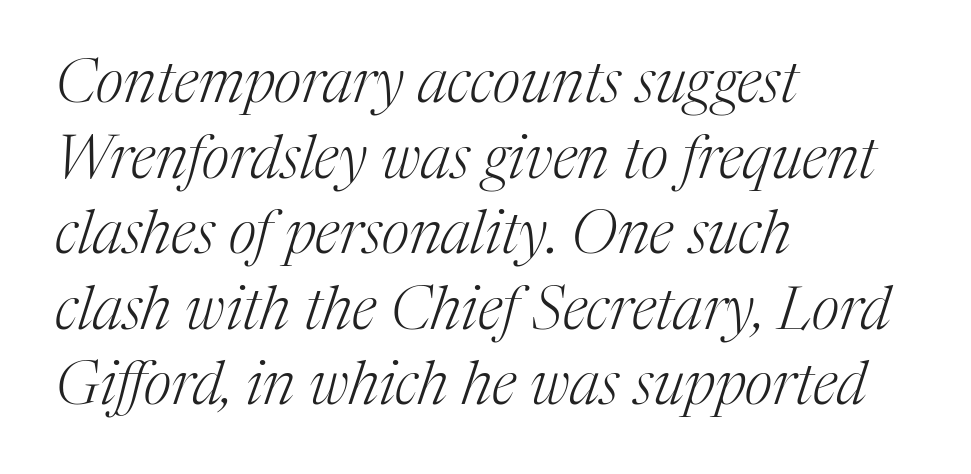
Q: Is the text bold? A: No.
Q: Is the text italic (slanted)? A: Yes, it leans right by about 17 degrees.
Q: Is the typeface a serif or a sans-serif typeface? A: Serif.
Q: Is the text underlined? A: No.
Q: How is the paragraph aligned? A: Left-aligned.
Q: Is the spacing between letters normal or unusually wide? A: Normal.
Q: Is the spacing between lines tight, normal or loose? A: Normal.
Q: Width (condensed, normal, or wide)? A: Normal.
Q: Stroke contrast? A: Medium.
Q: x-height? A: Medium.
Q: Monospaced? A: No.
